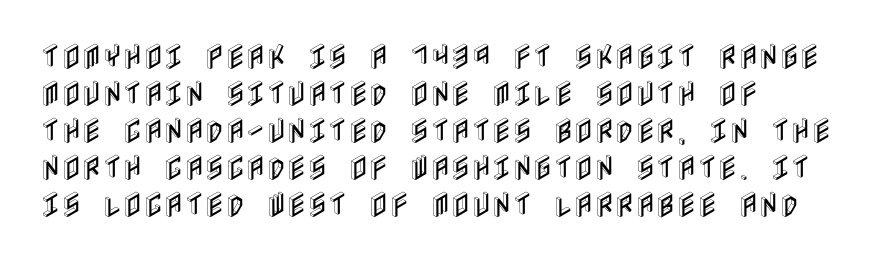
The image shows 28 px condensed type, upright; set normal line spacing (1.32x), normal letter spacing, not underlined; a large x-height.
